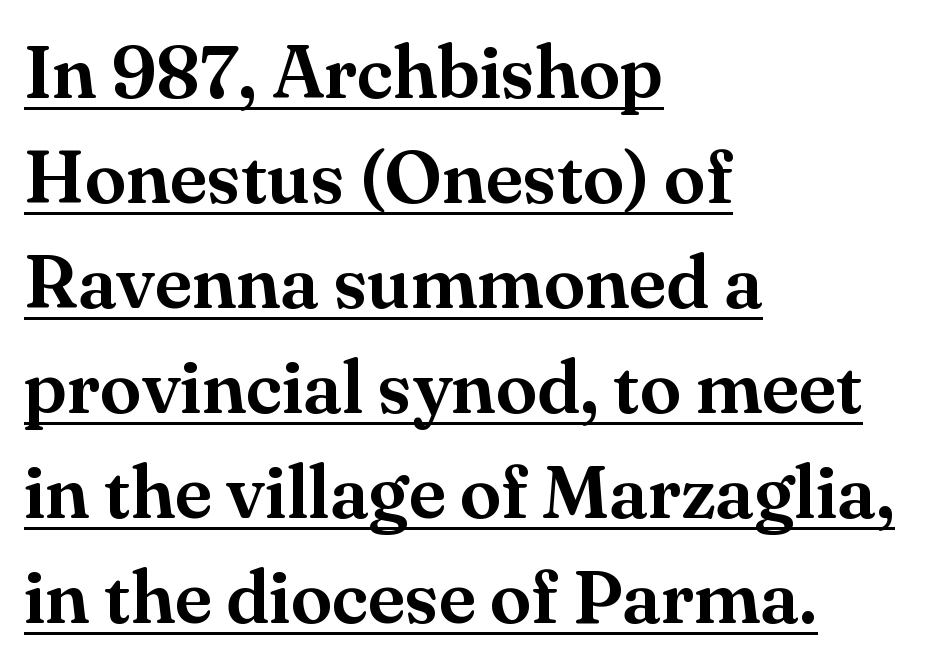
{"serif": "yes", "italic": "no", "width": "normal", "stroke_contrast": "medium", "x_height": "small", "monospaced": "no", "underline": "yes", "align": "left", "line_spacing": "normal", "line_spacing_ratio": 1.4, "letter_spacing": "normal", "letter_spacing_em": 0.0, "glyph_px": 75}
